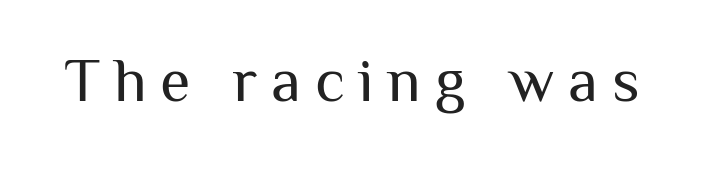
Q: Is the text bold? A: No.
Q: Is the text italic (slanted)? A: No, it is upright.
Q: Is the typeface a serif or a sans-serif typeface? A: Sans-serif.
Q: Is the text underlined? A: No.
Q: Is the spacing between letters normal or unusually wide? A: Unusually wide.
Q: Width (condensed, normal, or wide)? A: Normal.
Q: Stroke contrast? A: Medium.
Q: x-height? A: Medium.
Q: Monospaced? A: No.
